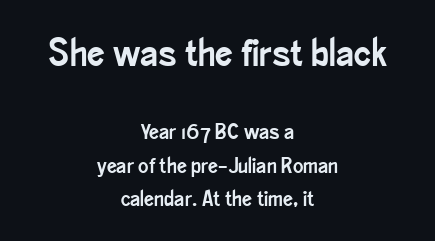
The letters in the upper block stand taller than those in the block below. You could not count columns in this text — the font is proportionally spaced. To sum up the face: it is a sans, with no serifs. A normal amount of white space separates one row of letters from the next. Words appear dense and cohesive because spacing is normal. The typography opts for an upright posture over an oblique one.
